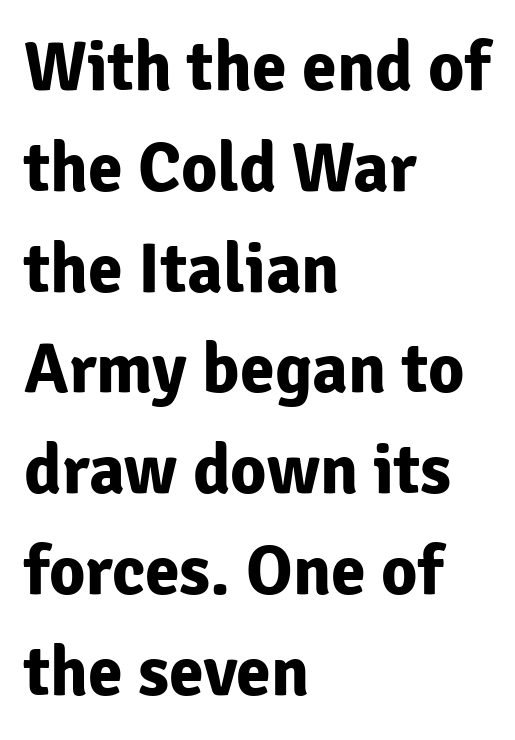
{"serif": "no", "italic": "no", "bold": "yes", "weight": "bold", "width": "normal", "stroke_contrast": "low", "x_height": "medium", "monospaced": "no", "underline": "no", "align": "left", "line_spacing": "normal", "line_spacing_ratio": 1.44, "letter_spacing": "normal", "letter_spacing_em": 0.0, "glyph_px": 70}
